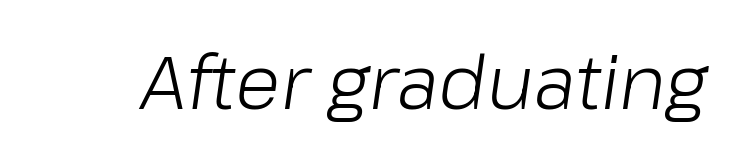
The image shows 75 px light type, italic (leaning right); set normal letter spacing, not underlined; low stroke contrast and a medium x-height.
